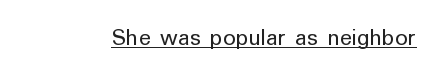
{"italic": "no", "bold": "no", "underline": "yes", "letter_spacing": "normal", "letter_spacing_em": 0.0, "glyph_px": 25}
